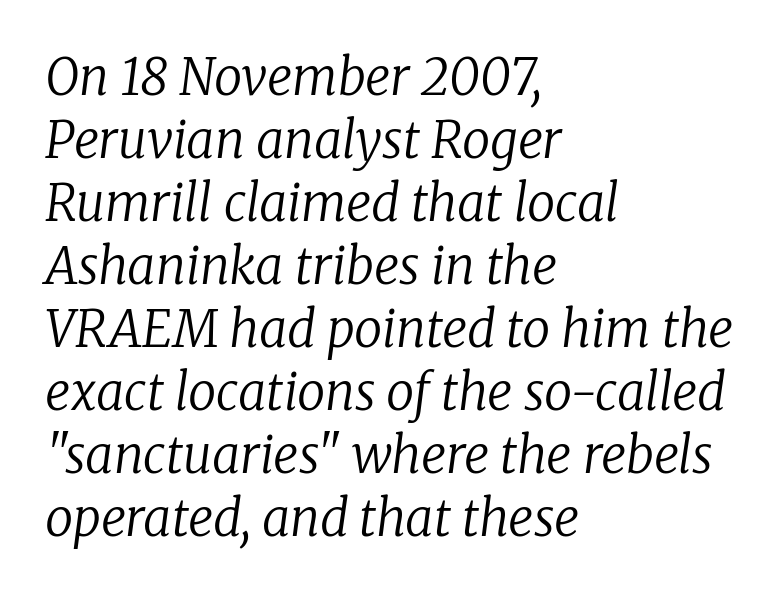
{"serif": "yes", "italic": "yes", "lean": "right", "slant_degrees": 8, "bold": "no", "weight": "regular", "width": "normal", "stroke_contrast": "low", "x_height": "medium", "monospaced": "no", "underline": "no", "align": "left", "line_spacing": "normal", "line_spacing_ratio": 1.26, "letter_spacing": "normal", "letter_spacing_em": 0.0, "glyph_px": 50}
